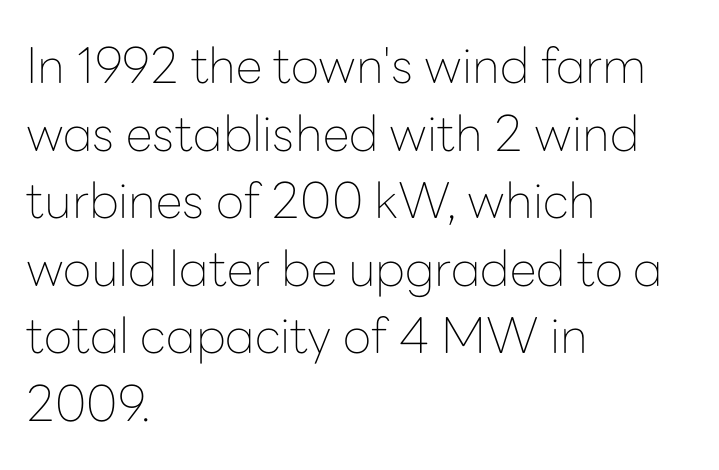
Q: Is the text bold? A: No.
Q: Is the text italic (slanted)? A: No, it is upright.
Q: Is the typeface a serif or a sans-serif typeface? A: Sans-serif.
Q: Is the text underlined? A: No.
Q: How is the paragraph aligned? A: Left-aligned.
Q: Is the spacing between letters normal or unusually wide? A: Normal.
Q: Is the spacing between lines tight, normal or loose? A: Normal.
Q: Width (condensed, normal, or wide)? A: Normal.
Q: Stroke contrast? A: Low.
Q: x-height? A: Medium.
Q: Monospaced? A: No.
